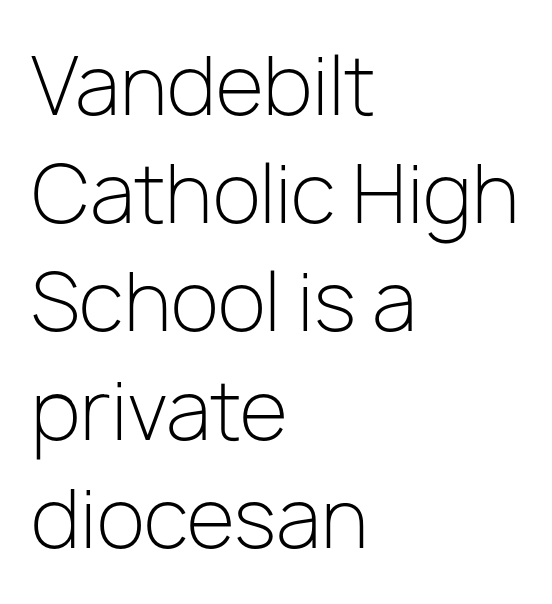
Q: Is the text bold? A: No.
Q: Is the text italic (slanted)? A: No, it is upright.
Q: Is the typeface a serif or a sans-serif typeface? A: Sans-serif.
Q: Is the text underlined? A: No.
Q: How is the paragraph aligned? A: Left-aligned.
Q: Is the spacing between letters normal or unusually wide? A: Normal.
Q: Is the spacing between lines tight, normal or loose? A: Normal.
Q: Width (condensed, normal, or wide)? A: Normal.
Q: Stroke contrast? A: Low.
Q: x-height? A: Medium.
Q: Monospaced? A: No.
